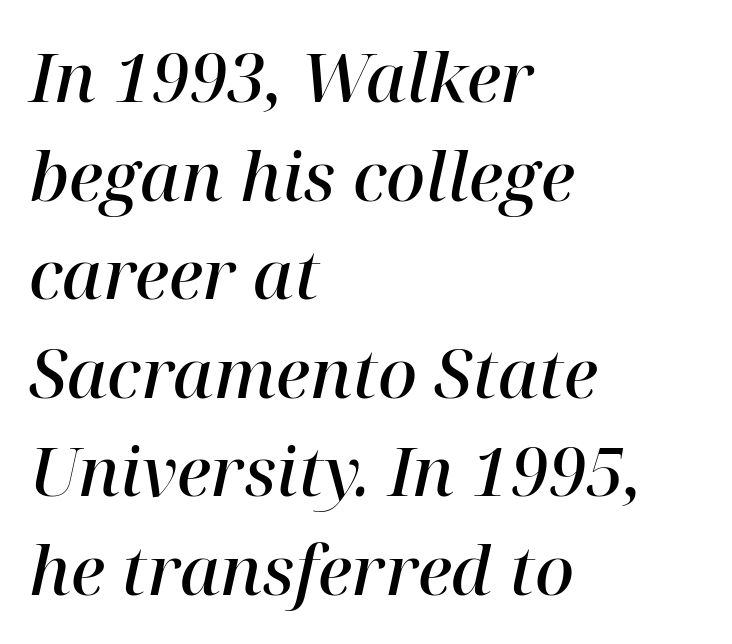
Q: Is the text bold? A: Semi-bold.
Q: Is the text italic (slanted)? A: Yes, it leans right by about 12 degrees.
Q: Is the typeface a serif or a sans-serif typeface? A: Serif.
Q: Is the text underlined? A: No.
Q: How is the paragraph aligned? A: Left-aligned.
Q: Is the spacing between letters normal or unusually wide? A: Normal.
Q: Is the spacing between lines tight, normal or loose? A: Normal.
Q: Width (condensed, normal, or wide)? A: Normal.
Q: Stroke contrast? A: High.
Q: x-height? A: Medium.
Q: Monospaced? A: No.
